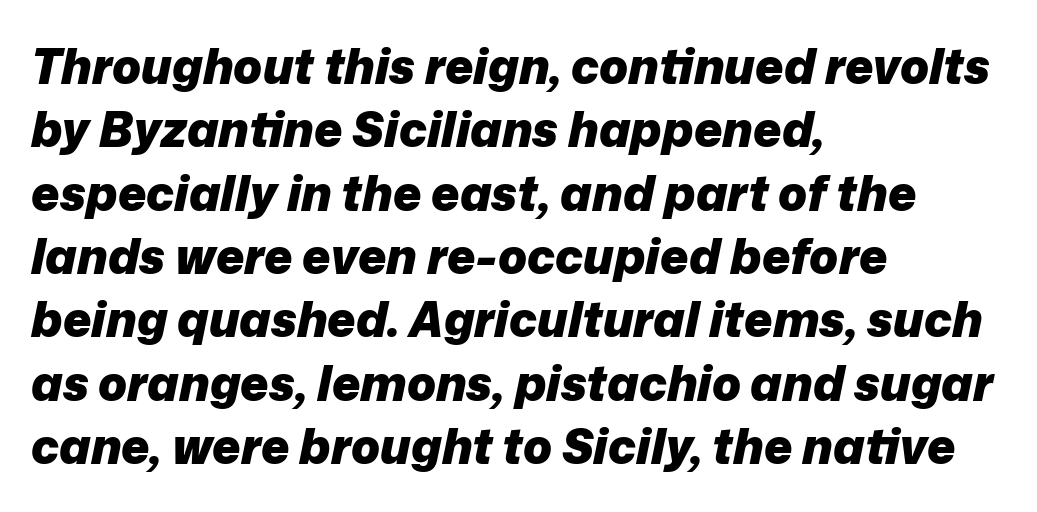
Q: Is the text bold? A: Yes.
Q: Is the text italic (slanted)? A: Yes, it leans right by about 12 degrees.
Q: Is the text underlined? A: No.
Q: How is the paragraph aligned? A: Left-aligned.
Q: Is the spacing between letters normal or unusually wide? A: Normal.
Q: Is the spacing between lines tight, normal or loose? A: Normal.
Q: Width (condensed, normal, or wide)? A: Normal.
Q: Stroke contrast? A: Low.
Q: x-height? A: Medium.
Q: Monospaced? A: No.
